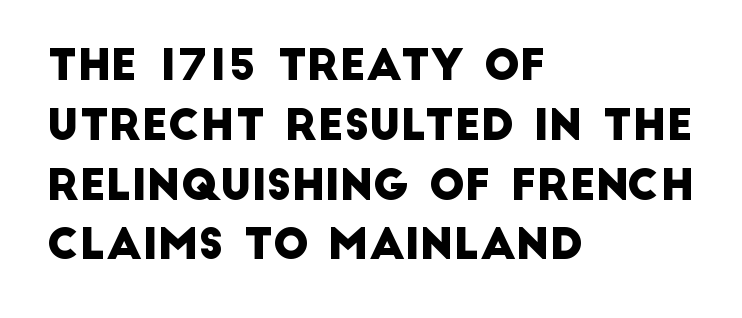
{"serif": "no", "width": "normal", "stroke_contrast": "low", "x_height": "large", "monospaced": "no", "underline": "no", "align": "left", "line_spacing": "normal", "line_spacing_ratio": 1.39, "letter_spacing": "normal", "letter_spacing_em": 0.0, "glyph_px": 43}
